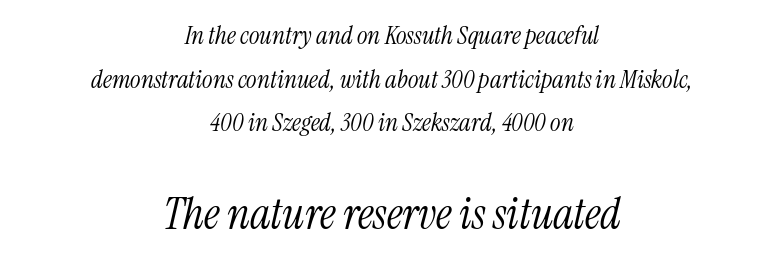
Q: Is the text bold? A: No.
Q: Is the text italic (slanted)? A: Yes, it leans right by about 13 degrees.
Q: Is the typeface a serif or a sans-serif typeface? A: Serif.
Q: Is the text underlined? A: No.
Q: How is the paragraph aligned? A: Centered.
Q: Is the spacing between letters normal or unusually wide? A: Normal.
Q: Which block of text is set in a larger size, the first (top) or the second (bottom)? A: The second (bottom) one.
Q: Width (condensed, normal, or wide)? A: Condensed.
Q: Stroke contrast? A: Medium.
Q: x-height? A: Medium.
Q: Monospaced? A: No.
